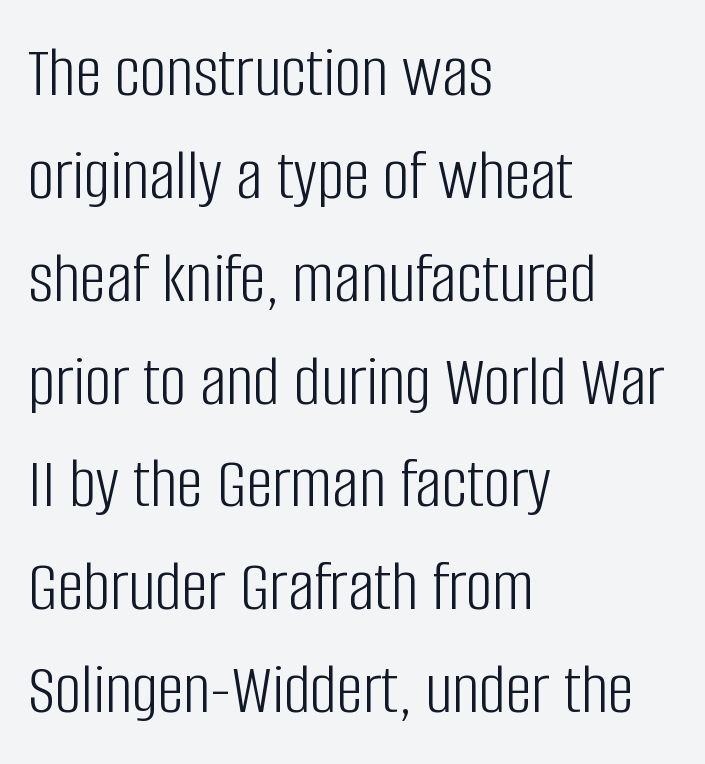
{"serif": "no", "italic": "no", "bold": "no", "weight": "light", "width": "condensed", "stroke_contrast": "low", "x_height": "large", "monospaced": "no", "underline": "no", "align": "left", "line_spacing": "normal", "line_spacing_ratio": 1.39, "letter_spacing": "normal", "letter_spacing_em": 0.0, "glyph_px": 74}
